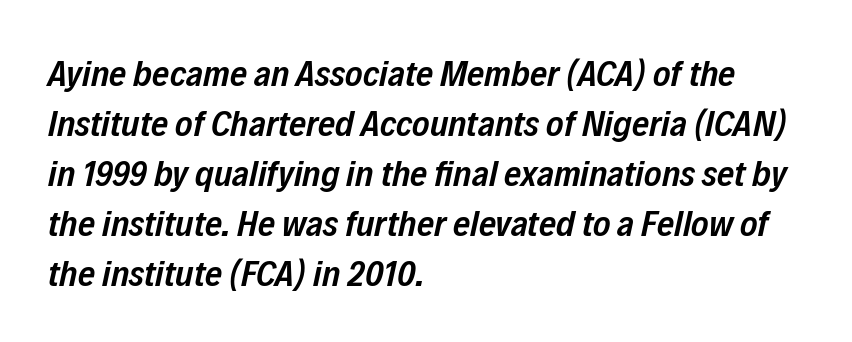
{"italic": "yes", "lean": "right", "slant_degrees": 12, "bold": "semi", "weight": "semibold", "width": "condensed", "stroke_contrast": "low", "x_height": "medium", "monospaced": "no", "underline": "no", "align": "left", "line_spacing": "normal", "line_spacing_ratio": 1.35, "letter_spacing": "normal", "letter_spacing_em": 0.0, "glyph_px": 37}
